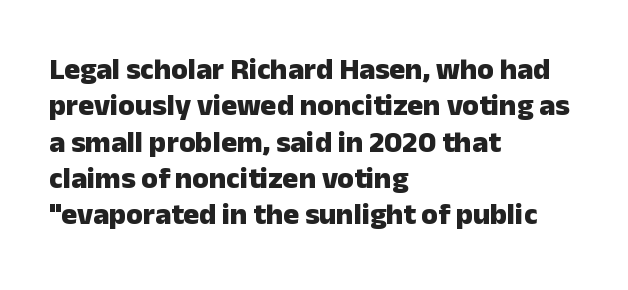
The image shows 30 px heavy sans-serif type, upright; set left-aligned, line spacing 1.21x, normal letter spacing, not underlined; low stroke contrast and a medium x-height.
